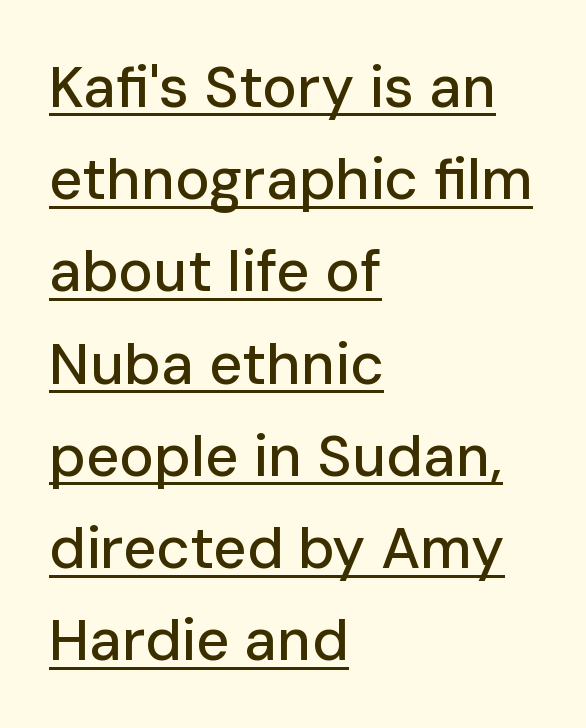
{"serif": "no", "italic": "no", "width": "normal", "stroke_contrast": "low", "x_height": "medium", "monospaced": "no", "underline": "yes", "align": "left", "line_spacing": "normal", "line_spacing_ratio": 1.59, "letter_spacing": "normal", "letter_spacing_em": 0.0, "glyph_px": 58}
